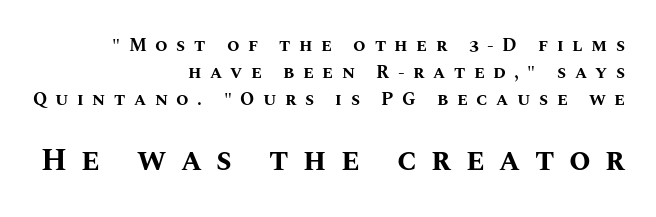
The image shows 31 px bold type, upright; set right-aligned, normal line spacing (1.51x), unusually wide letter spacing (+0.47 em), not underlined; the second (bottom) block is 1.72x larger; medium stroke contrast and a large x-height.
